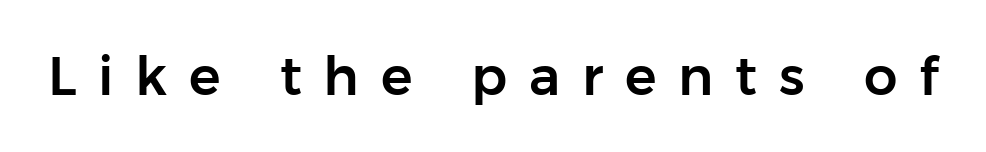
The face used here is proportionally spaced, like ordinary book or web type. Tracking value appears strongly positive — letters spread wide. The space beneath each line is pristine and unruled. Font category for this specimen: sans-serif. Quick note: not italic, upright.
